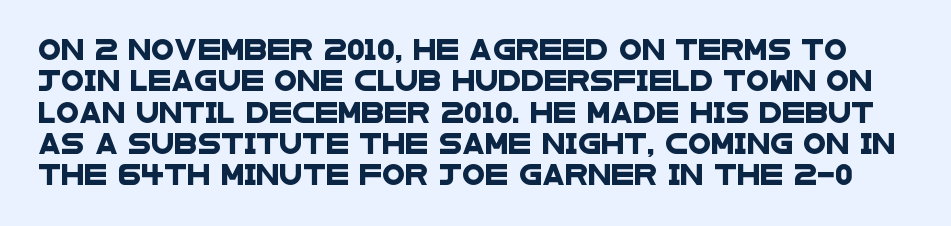
The image shows 21 px text type; set normal line spacing (1.49x), normal letter spacing, not underlined.
